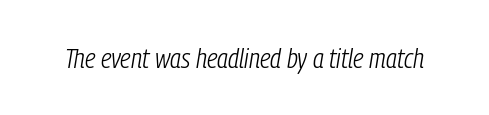
The letters advance in unequal steps, a hallmark of proportional type. Notice how the stems are inclined rather than vertical — that's the hallmark of italics. A clean baseline with only descenders dipping below it. A quiet, ordinary-to-light weight characterises the typeface. Nothing unusual about the tracking: characters are spaced as the font intends.
